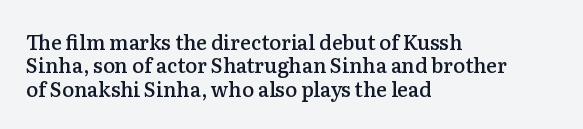
Q: Is the text bold? A: Semi-bold.
Q: Is the text italic (slanted)? A: No, it is upright.
Q: Is the text underlined? A: No.
Q: How is the paragraph aligned? A: Left-aligned.
Q: Is the spacing between letters normal or unusually wide? A: Normal.
